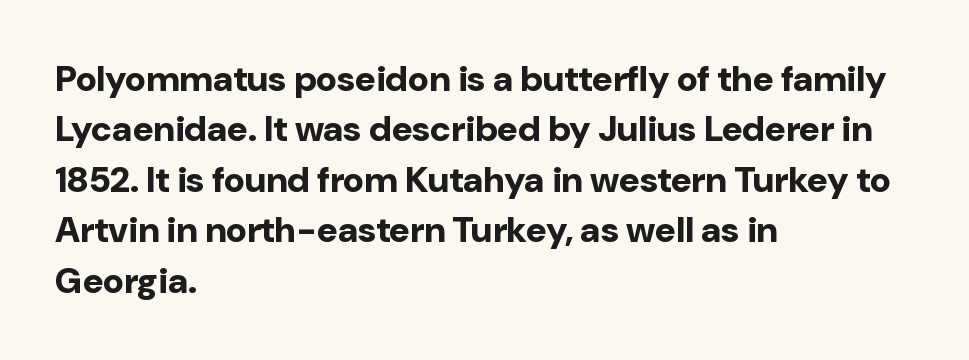
Q: Is the text bold? A: Yes.
Q: Is the text italic (slanted)? A: No, it is upright.
Q: Is the typeface a serif or a sans-serif typeface? A: Sans-serif.
Q: Is the text underlined? A: No.
Q: How is the paragraph aligned? A: Left-aligned.
Q: Is the spacing between letters normal or unusually wide? A: Normal.
Q: Is the spacing between lines tight, normal or loose? A: Normal.
Q: Width (condensed, normal, or wide)? A: Normal.
Q: Stroke contrast? A: Low.
Q: x-height? A: Medium.
Q: Monospaced? A: No.
